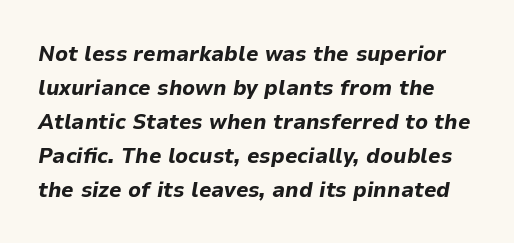
Q: Is the text bold? A: Yes.
Q: Is the text italic (slanted)? A: Yes, it leans right by about 9 degrees.
Q: Is the text underlined? A: No.
Q: Is the spacing between letters normal or unusually wide? A: Normal.
Q: Is the spacing between lines tight, normal or loose? A: Normal.
